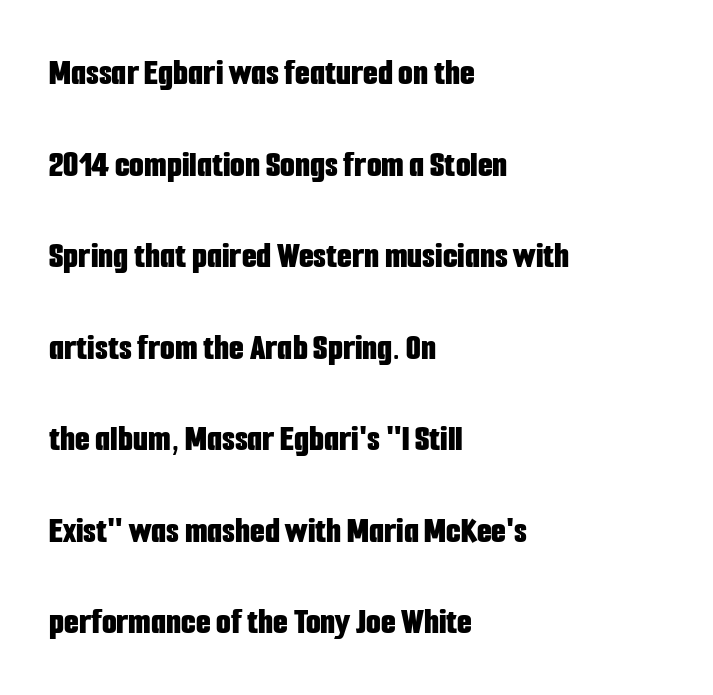
Notice how thick the strokes are: this is what a full bold looks like. The leading is generous, giving the passage an open texture. Nope, not italic — everything's standing straight. A typesetter would call this proportional, since set widths differ per character. Does the copy run flush right? No — it runs flush left. Characters follow at the spacing the type designer built in.
